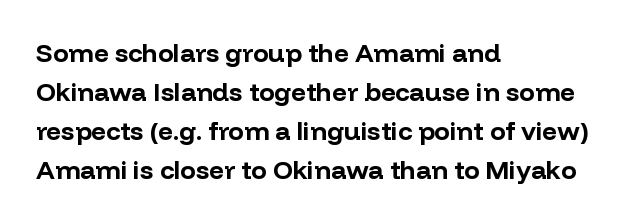
Q: Is the text bold? A: Yes.
Q: Is the text italic (slanted)? A: No, it is upright.
Q: Is the text underlined? A: No.
Q: How is the paragraph aligned? A: Left-aligned.
Q: Is the spacing between letters normal or unusually wide? A: Normal.
Q: Is the spacing between lines tight, normal or loose? A: Normal.
